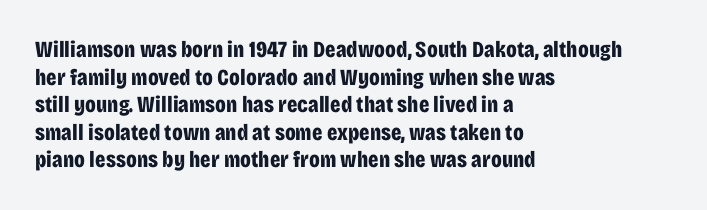
The letters stand upright; this is a roman face. Each word holds together tightly as a unit, with standard inter-letter gaps. Underline: absent. Notice how thick the strokes are: this is what a full bold looks like. The setting favours the left margin, as ordinary paragraphs usually do.
